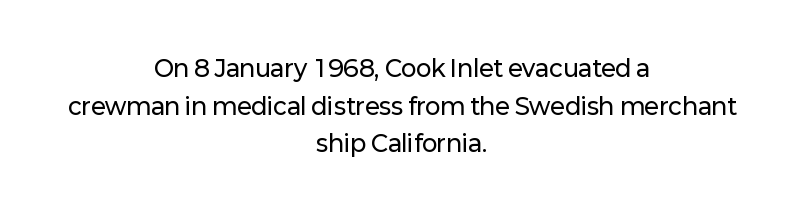
The image shows 23 px text type, upright; set centered, normal line spacing (1.64x), normal letter spacing, not underlined.
